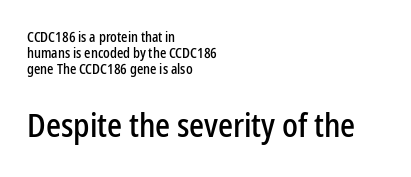
The image shows 33 px condensed sans-serif type, upright; set left-aligned, tight line spacing (1.13x), normal letter spacing, not underlined; the second (bottom) block is 2.36x larger; low stroke contrast and a medium x-height.
